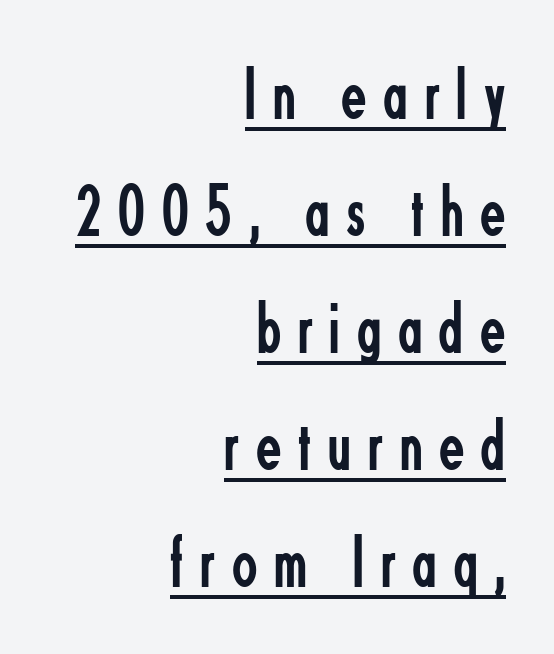
Q: Is the text bold? A: No.
Q: Is the text italic (slanted)? A: No, it is upright.
Q: Is the typeface a serif or a sans-serif typeface? A: Sans-serif.
Q: Is the text underlined? A: Yes.
Q: How is the paragraph aligned? A: Right-aligned.
Q: Is the spacing between letters normal or unusually wide? A: Unusually wide.
Q: Is the spacing between lines tight, normal or loose? A: Normal.
Q: Width (condensed, normal, or wide)? A: Condensed.
Q: Stroke contrast? A: Low.
Q: x-height? A: Small.
Q: Monospaced? A: No.
